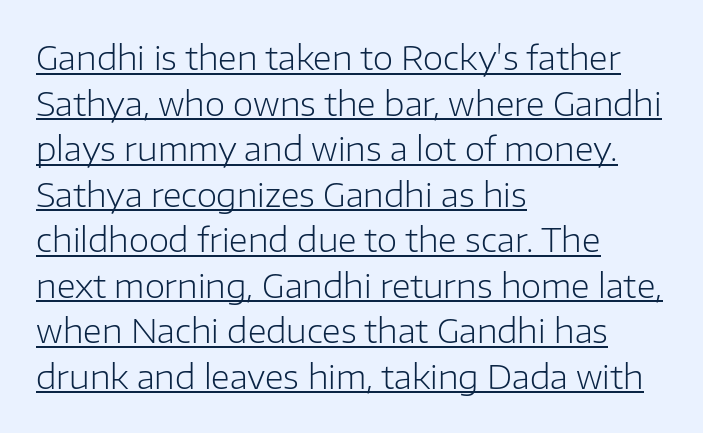
The image shows 33 px light sans-serif type, upright; set left-aligned, normal line spacing (1.38x), normal letter spacing, underlined; low stroke contrast and a medium x-height.
